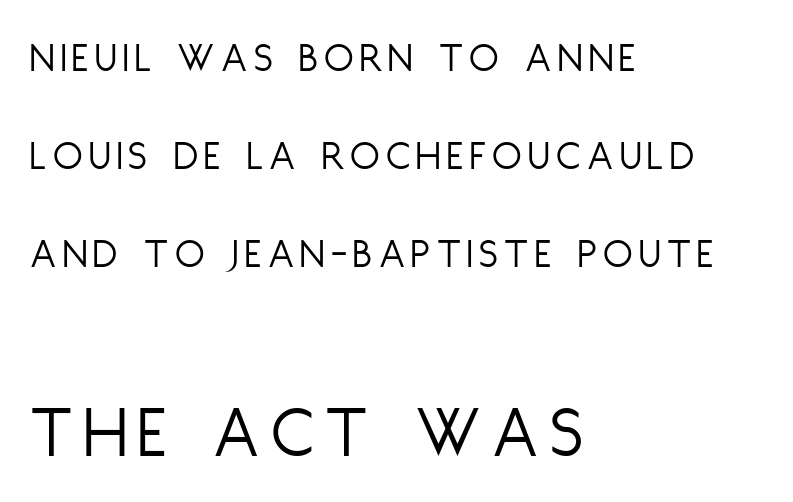
The image shows 76 px light, condensed sans-serif type, upright; set left-aligned, loose line spacing (2.28x), not underlined; the second (bottom) block is 1.77x larger; low stroke contrast and a large x-height.
